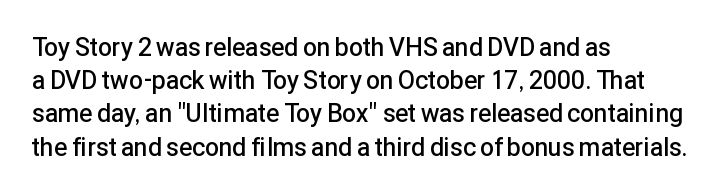
Which margin do the lines hug? The left one — the right edge is uneven. The space beneath each line is pristine and unruled. The line texture is even and compact thanks to regular tracking. Line spacing here is normal. The face used here is a semibold: visibly heavier than regular, lighter than bold.
